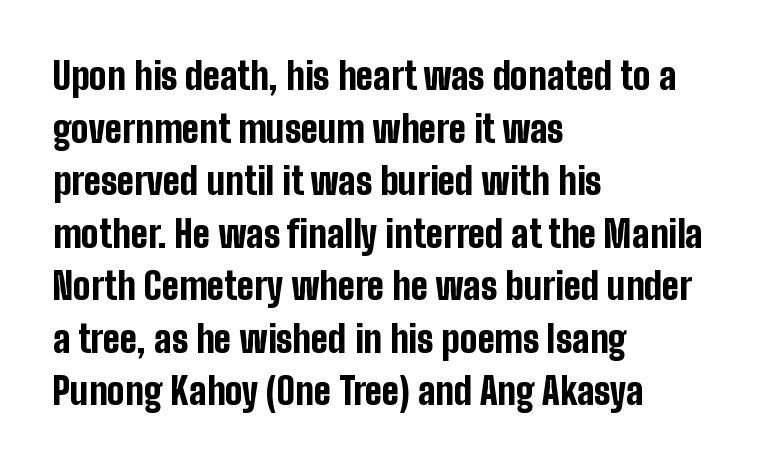
Q: Is the text bold? A: Yes.
Q: Is the text italic (slanted)? A: No, it is upright.
Q: Is the typeface a serif or a sans-serif typeface? A: Sans-serif.
Q: Is the text underlined? A: No.
Q: How is the paragraph aligned? A: Left-aligned.
Q: Is the spacing between letters normal or unusually wide? A: Normal.
Q: Is the spacing between lines tight, normal or loose? A: Normal.
Q: Width (condensed, normal, or wide)? A: Condensed.
Q: Stroke contrast? A: Low.
Q: x-height? A: Medium.
Q: Monospaced? A: No.
